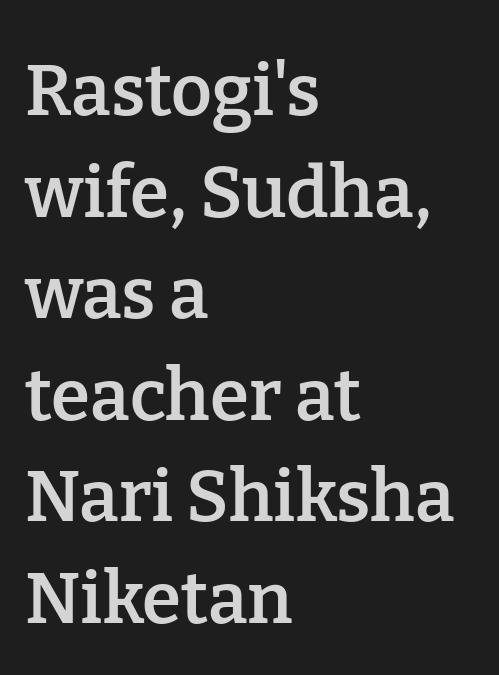
{"serif": "yes", "italic": "no", "bold": "semi", "weight": "semibold", "width": "normal", "stroke_contrast": "low", "x_height": "medium", "monospaced": "no", "underline": "no", "align": "left", "line_spacing": "normal", "line_spacing_ratio": 1.43, "letter_spacing": "normal", "letter_spacing_em": 0.0, "glyph_px": 71}
